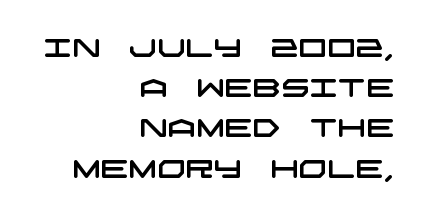
Q: Is the text underlined? A: No.
Q: How is the paragraph aligned? A: Right-aligned.
Q: Is the spacing between letters normal or unusually wide? A: Normal.
Q: Is the spacing between lines tight, normal or loose? A: Normal.
